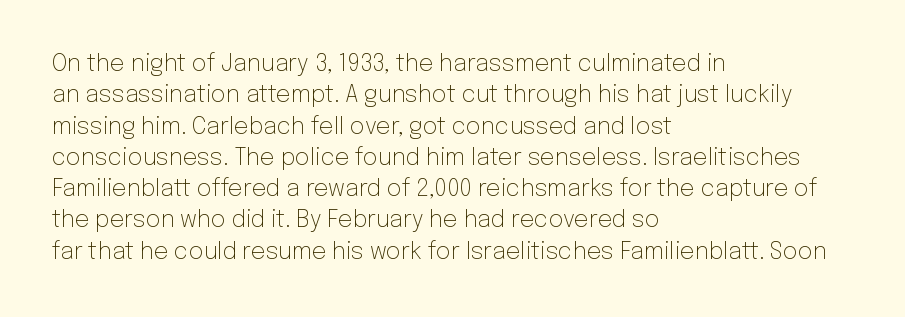
{"italic": "no", "bold": "no", "underline": "no", "align": "left", "line_spacing": "normal", "line_spacing_ratio": 1.36, "letter_spacing": "normal", "letter_spacing_em": 0.0, "glyph_px": 23}
